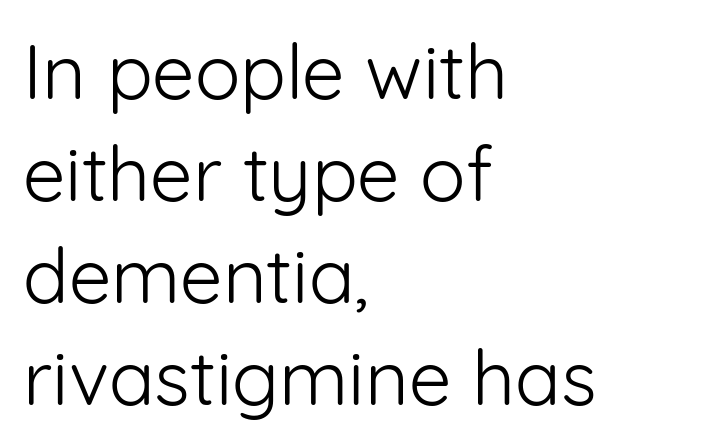
{"serif": "no", "italic": "no", "bold": "no", "weight": "light", "width": "normal", "stroke_contrast": "low", "x_height": "medium", "monospaced": "no", "underline": "no", "align": "left", "line_spacing": "normal", "line_spacing_ratio": 1.34, "letter_spacing": "normal", "letter_spacing_em": 0.0, "glyph_px": 76}
